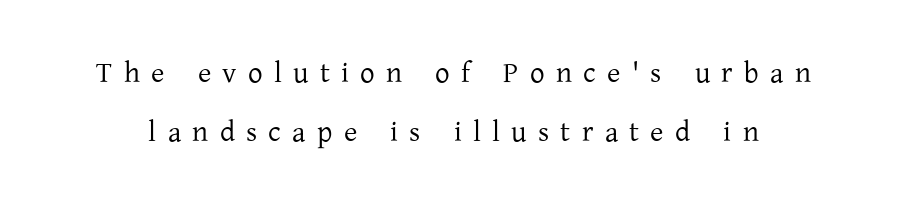
Q: Is the text bold? A: No.
Q: Is the text italic (slanted)? A: No, it is upright.
Q: Is the typeface a serif or a sans-serif typeface? A: Serif.
Q: Is the text underlined? A: No.
Q: Is the spacing between letters normal or unusually wide? A: Unusually wide.
Q: Is the spacing between lines tight, normal or loose? A: Loose.
Q: Width (condensed, normal, or wide)? A: Normal.
Q: Stroke contrast? A: Low.
Q: x-height? A: Medium.
Q: Monospaced? A: No.
